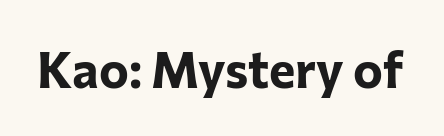
The image shows 50 px bold sans-serif type, upright; set normal letter spacing, not underlined; low stroke contrast and a medium x-height.
